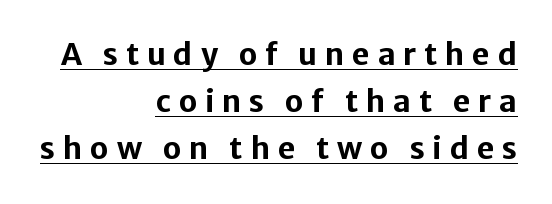
Does the leading feel generous? No, just average. Examine the stroke ends and you'll find no serifs. Glance below the letters and you will spot a drawn line. Spacing verdict: proportional, widths tailored to each character.
